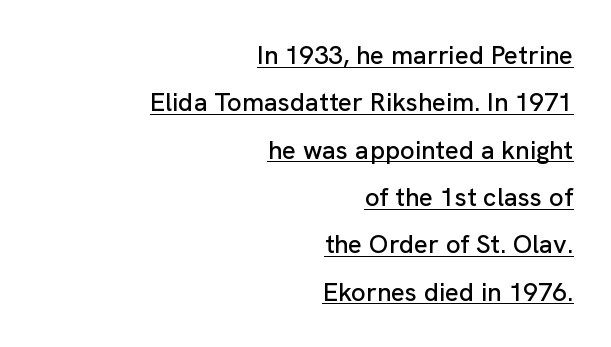
The image shows 26 px text type, upright; set right-aligned, line spacing 1.82x, normal letter spacing, underlined.
